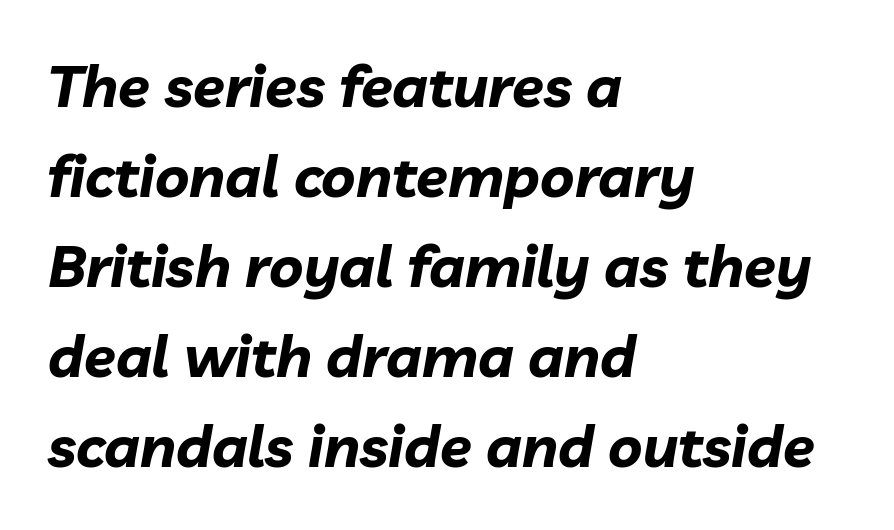
The image shows 58 px bold type, italic (leaning right); set left-aligned, normal line spacing (1.55x), normal letter spacing, not underlined; low stroke contrast and a medium x-height.
